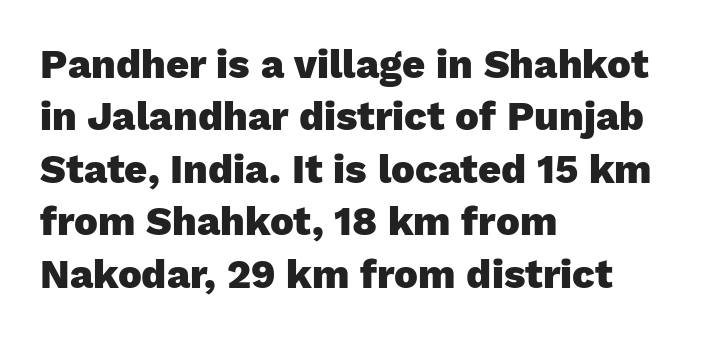
Every row of glyphs begins at an identical x-position on the left. A typesetter would call this leading conventional body-copy spacing. This is roman type, the default non-slanted kind. Is the type bold? Yes — the strokes are clearly thick and heavy.
